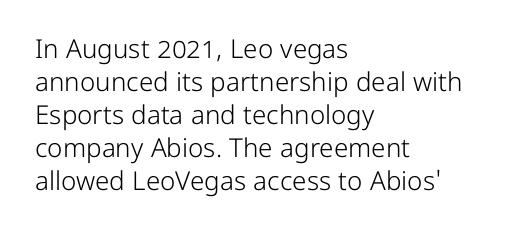
When letters stand straight like this, we call the style roman or upright. These lines sit exactly where default settings would place them. Students, note that the glyphs here touch the page at normal intervals. The passage shown is not bold in any degree. In CSS terms this would be text-align: left. Underlining? Definitely not there.
